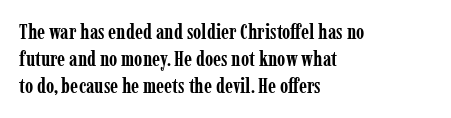
Q: Is the text bold? A: Yes.
Q: Is the text italic (slanted)? A: No, it is upright.
Q: Is the text underlined? A: No.
Q: How is the paragraph aligned? A: Left-aligned.
Q: Is the spacing between letters normal or unusually wide? A: Normal.
Q: Is the spacing between lines tight, normal or loose? A: Normal.
